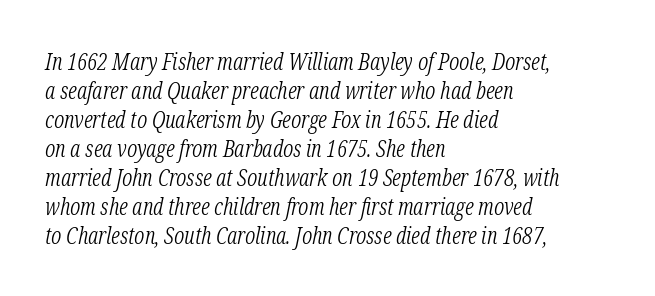
Q: Is the text bold? A: No.
Q: Is the text italic (slanted)? A: Yes, it leans right by about 12 degrees.
Q: Is the text underlined? A: No.
Q: How is the paragraph aligned? A: Left-aligned.
Q: Is the spacing between letters normal or unusually wide? A: Normal.
Q: Is the spacing between lines tight, normal or loose? A: Normal.
